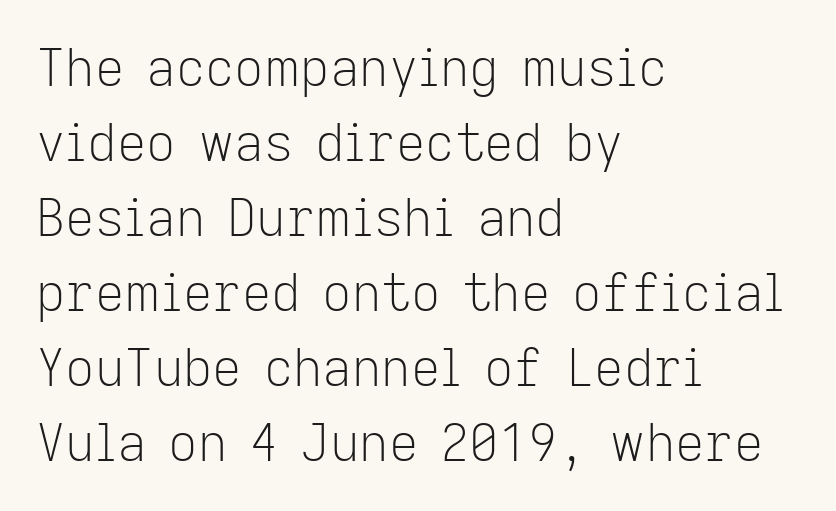
Q: Is the text bold? A: No.
Q: Is the text italic (slanted)? A: No, it is upright.
Q: Is the typeface a serif or a sans-serif typeface? A: Sans-serif.
Q: Is the text underlined? A: No.
Q: How is the paragraph aligned? A: Left-aligned.
Q: Is the spacing between letters normal or unusually wide? A: Normal.
Q: Is the spacing between lines tight, normal or loose? A: Normal.
Q: Width (condensed, normal, or wide)? A: Normal.
Q: Stroke contrast? A: Low.
Q: x-height? A: Medium.
Q: Monospaced? A: No.
